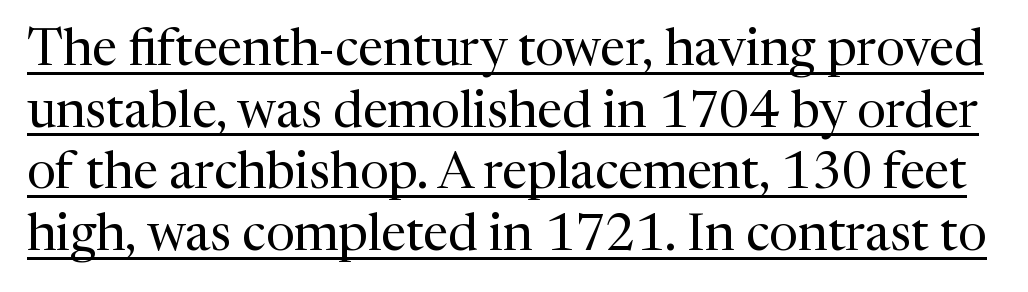
The image shows 51 px regular-weight serif type, upright; set line spacing 1.21x, normal letter spacing, underlined; medium stroke contrast and a medium x-height.
